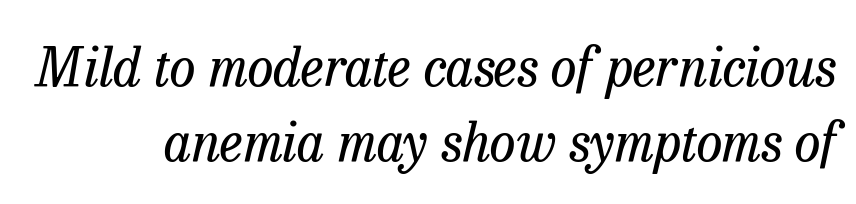
The image shows 53 px regular-weight serif type, italic (leaning right); set normal line spacing (1.42x), normal letter spacing, not underlined; low stroke contrast and a medium x-height.
